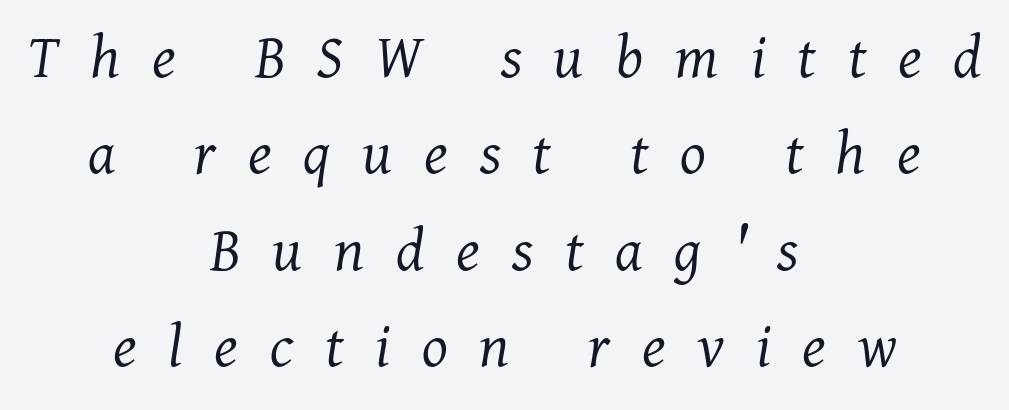
The lettering tilts uniformly, giving the passage an italic look. Old-style or modern, the face here clearly has serifs. Display-style spreading of the glyphs; the letterfit is very open. Caption: multi-line text, centered on the measure. This rendering features lettering with no underline.
